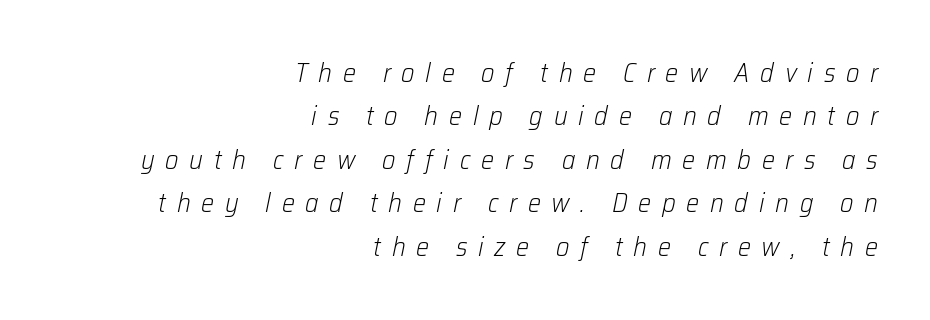
The image shows 26 px text type, italic (leaning right); set right-aligned, normal line spacing (1.67x), unusually wide letter spacing (+0.41 em), not underlined.
